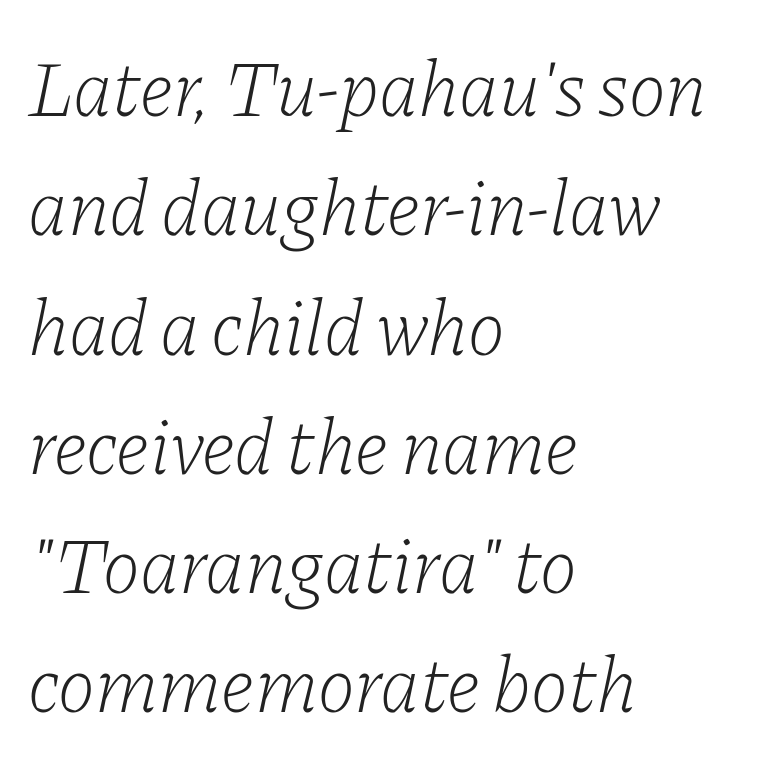
{"serif": "yes", "italic": "yes", "lean": "right", "slant_degrees": 11, "bold": "no", "weight": "light", "width": "normal", "stroke_contrast": "low", "x_height": "medium", "monospaced": "no", "underline": "no", "align": "left", "line_spacing": "normal", "line_spacing_ratio": 1.51, "letter_spacing": "normal", "letter_spacing_em": 0.0, "glyph_px": 79}
